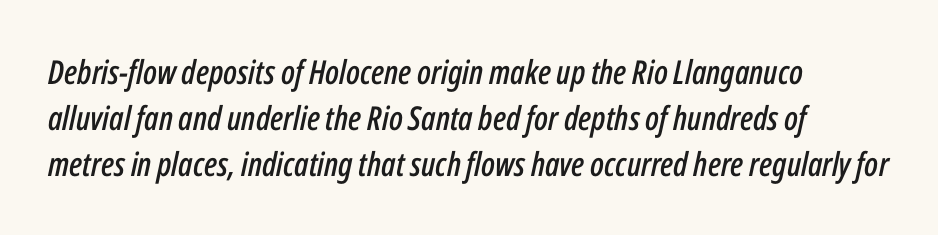
Q: Is the text italic (slanted)? A: Yes, it leans right by about 12 degrees.
Q: Is the text underlined? A: No.
Q: How is the paragraph aligned? A: Left-aligned.
Q: Is the spacing between letters normal or unusually wide? A: Normal.
Q: Is the spacing between lines tight, normal or loose? A: Normal.
Q: Width (condensed, normal, or wide)? A: Condensed.
Q: Stroke contrast? A: Low.
Q: x-height? A: Medium.
Q: Monospaced? A: No.
